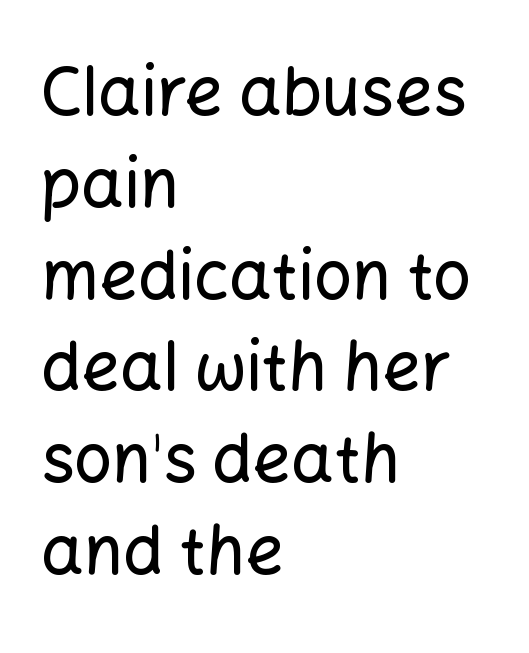
{"serif": "no", "italic": "no", "width": "normal", "stroke_contrast": "low", "x_height": "medium", "monospaced": "no", "underline": "no", "align": "left", "line_spacing": "normal", "line_spacing_ratio": 1.37, "letter_spacing": "normal", "letter_spacing_em": 0.0, "glyph_px": 67}
